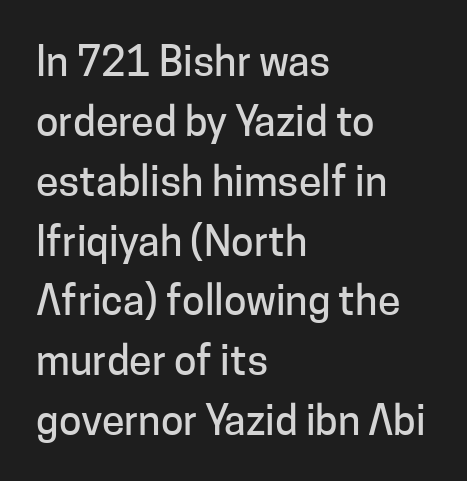
Q: Is the text italic (slanted)? A: No, it is upright.
Q: Is the typeface a serif or a sans-serif typeface? A: Sans-serif.
Q: Is the text underlined? A: No.
Q: How is the paragraph aligned? A: Left-aligned.
Q: Is the spacing between letters normal or unusually wide? A: Normal.
Q: Is the spacing between lines tight, normal or loose? A: Normal.
Q: Width (condensed, normal, or wide)? A: Normal.
Q: Stroke contrast? A: Low.
Q: x-height? A: Medium.
Q: Monospaced? A: No.
